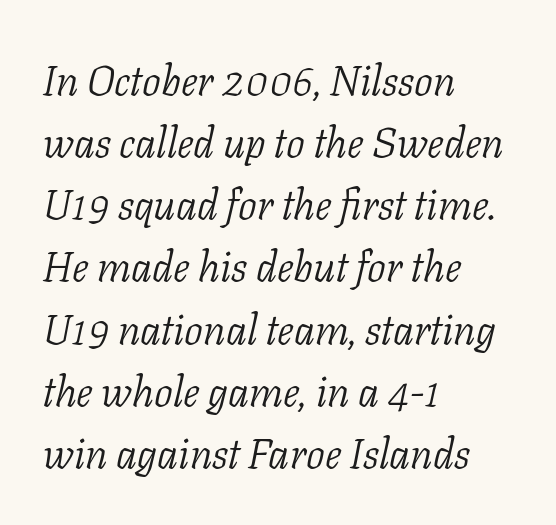
Each letter keeps its own natural width here, so spacing adapts to shape. Is the type heavy? It reads as light-to-regular instead. A typesetter would label this face a serif. Is the letter spacing exaggerated? No — it looks like the ordinary default.
